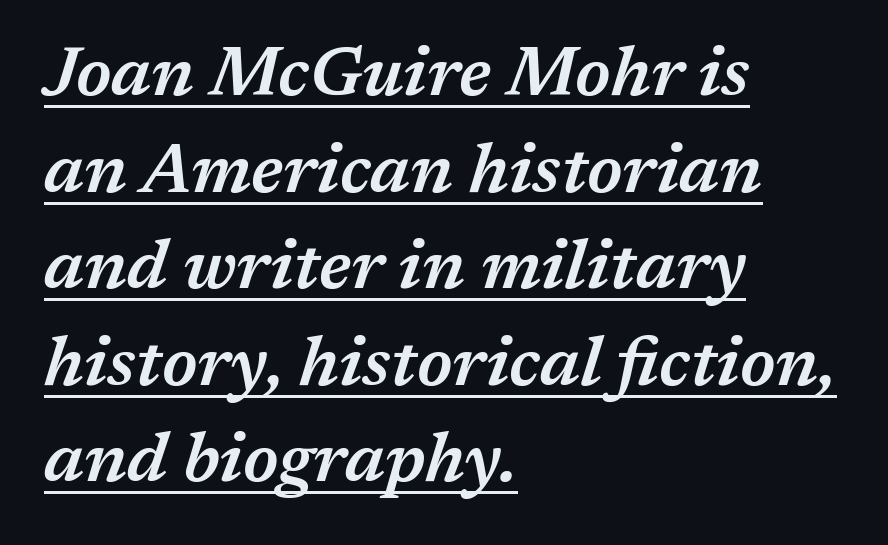
{"italic": "yes", "lean": "right", "slant_degrees": 17, "bold": "semi", "weight": "semibold", "width": "normal", "stroke_contrast": "medium", "x_height": "medium", "monospaced": "no", "underline": "yes", "align": "left", "line_spacing": "normal", "line_spacing_ratio": 1.4, "letter_spacing": "normal", "letter_spacing_em": 0.0, "glyph_px": 69}
